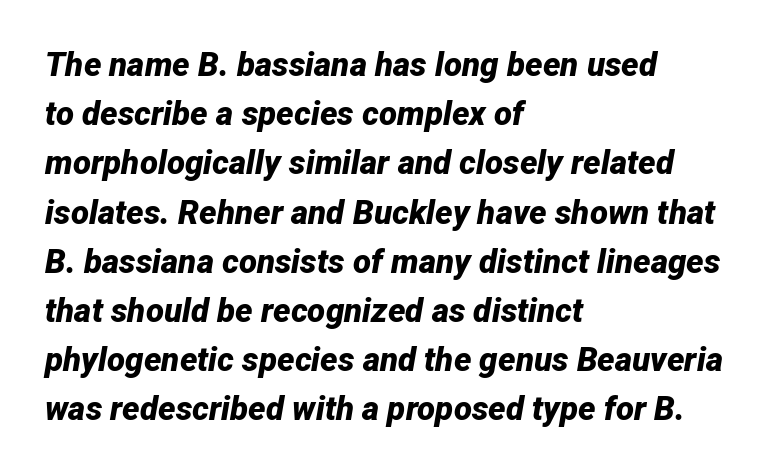
The typesetting leans heavy: a genuine bold. Descenders are the only things crossing below the line. Note the varied advance widths — an 'i' is clearly narrower than an 'm'. Successive baselines arrive at the customary interval.
